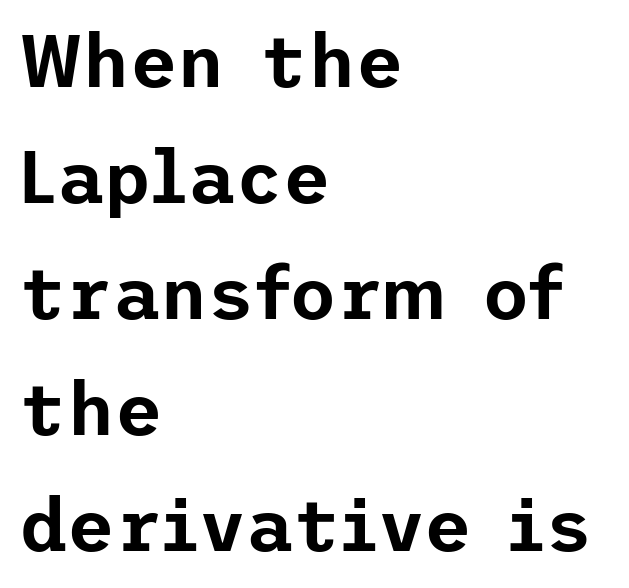
{"serif": "no", "italic": "no", "width": "normal", "stroke_contrast": "low", "x_height": "medium", "underline": "no", "align": "left", "line_spacing": "normal", "line_spacing_ratio": 1.59, "letter_spacing": "normal", "letter_spacing_em": 0.0, "glyph_px": 73}
